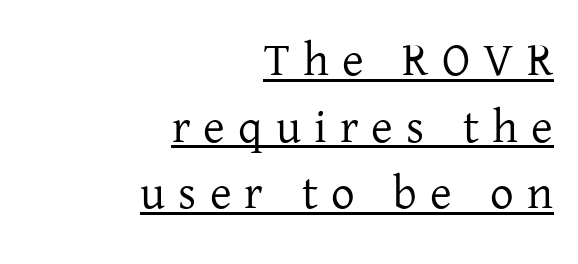
{"serif": "yes", "italic": "no", "width": "normal", "stroke_contrast": "low", "x_height": "medium", "monospaced": "no", "underline": "yes", "align": "right", "line_spacing": "normal", "line_spacing_ratio": 1.42, "letter_spacing": "wide", "letter_spacing_em": 0.28, "glyph_px": 47}
